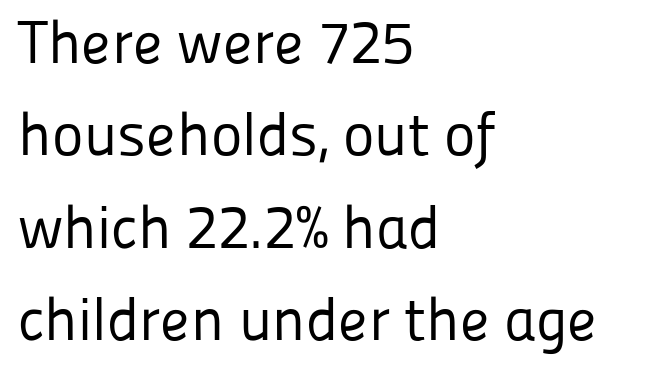
{"serif": "no", "italic": "no", "bold": "no", "weight": "regular", "width": "normal", "stroke_contrast": "low", "x_height": "medium", "monospaced": "no", "underline": "no", "align": "left", "line_spacing": "normal", "line_spacing_ratio": 1.54, "letter_spacing": "normal", "letter_spacing_em": 0.0, "glyph_px": 60}
